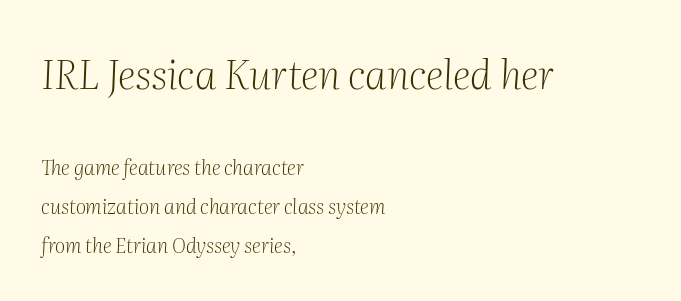
Notice how the passage keeps a crisp vertical edge on the left only. Compared with typical body copy, the letter spacing here is the same. Every character sits at an angle, as italics do. This is not heavy type; no bold has been used.
